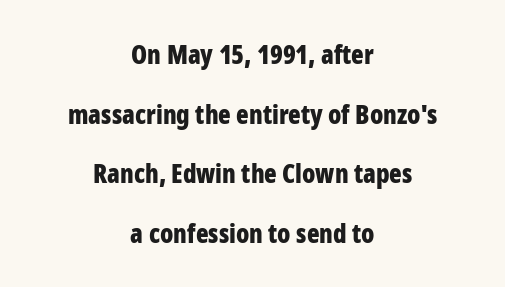
Q: Is the text bold? A: Yes.
Q: Is the text italic (slanted)? A: No, it is upright.
Q: Is the text underlined? A: No.
Q: How is the paragraph aligned? A: Centered.
Q: Is the spacing between letters normal or unusually wide? A: Normal.
Q: Is the spacing between lines tight, normal or loose? A: Loose.
